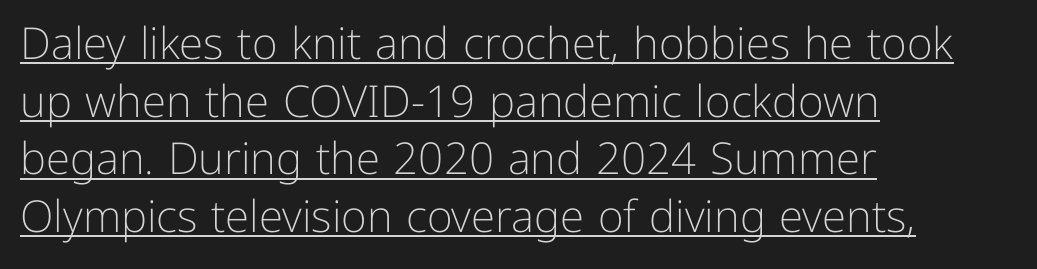
The typesetter chose a ragged-right arrangement here. The lettering holds an erect, upright posture throughout. A typesetter would call this proportional, since set widths differ per character. This is underlined copy, the kind a proofreader might mark for attention.
